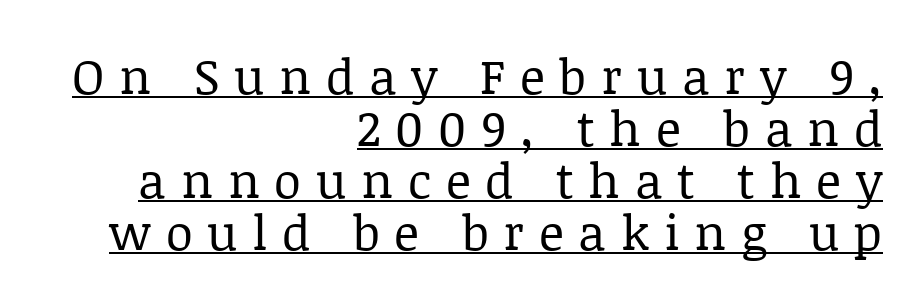
Q: Is the text bold? A: No.
Q: Is the text italic (slanted)? A: No, it is upright.
Q: Is the typeface a serif or a sans-serif typeface? A: Serif.
Q: Is the text underlined? A: Yes.
Q: How is the paragraph aligned? A: Right-aligned.
Q: Is the spacing between letters normal or unusually wide? A: Unusually wide.
Q: Is the spacing between lines tight, normal or loose? A: Tight.
Q: Width (condensed, normal, or wide)? A: Normal.
Q: Stroke contrast? A: Low.
Q: x-height? A: Large.
Q: Monospaced? A: No.
